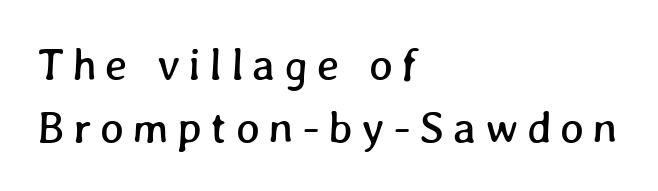
{"width": "normal", "stroke_contrast": "low", "x_height": "medium", "monospaced": "no", "underline": "no", "align": "left", "line_spacing": "normal", "line_spacing_ratio": 1.39, "glyph_px": 45}
